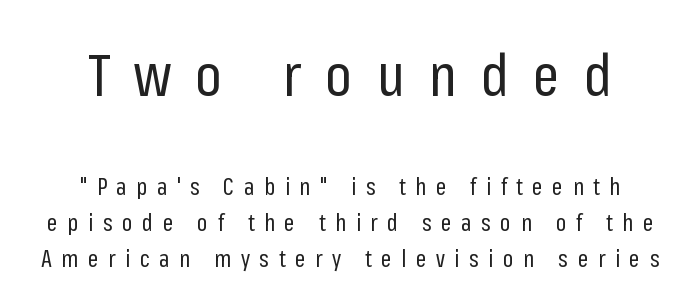
The image shows 58 px regular-weight, condensed sans-serif type, upright; set normal line spacing (1.56x), unusually wide letter spacing (+0.42 em), not underlined; the first (top) block is 2.52x larger; low stroke contrast and a medium x-height.
